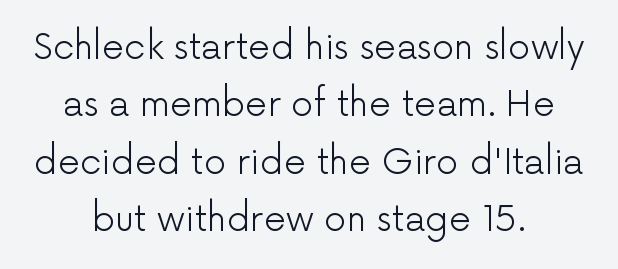
If you measured baseline to baseline, you'd find a middling distance. The space directly below the letters is spotless. The type is set solid horizontally, with unmodified tracking. The letterforms sit at book weight or below.
